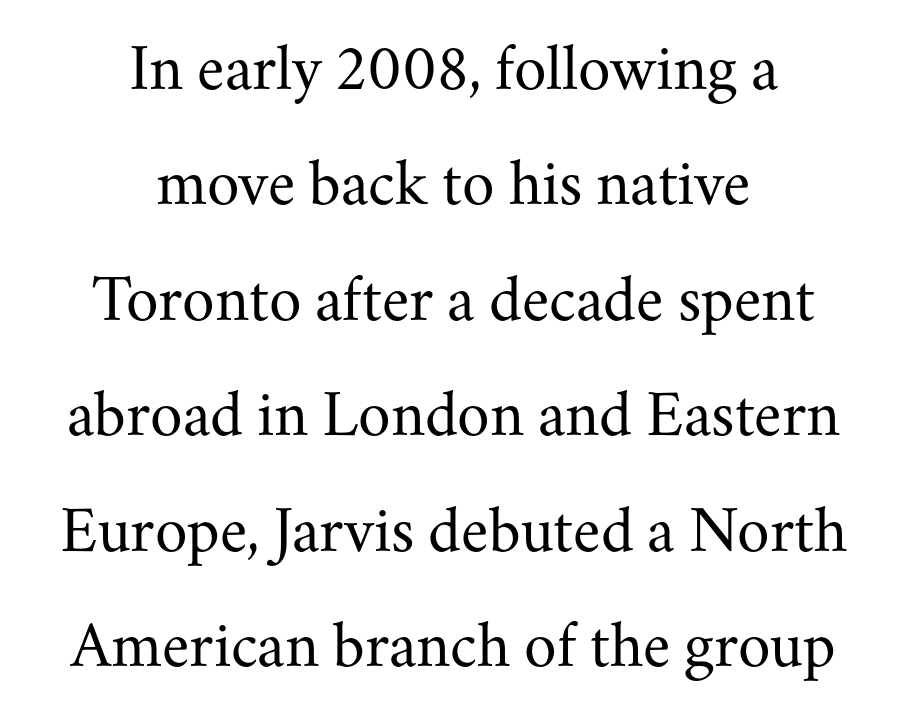
Q: Is the text bold? A: No.
Q: Is the text italic (slanted)? A: No, it is upright.
Q: Is the typeface a serif or a sans-serif typeface? A: Serif.
Q: Is the text underlined? A: No.
Q: How is the paragraph aligned? A: Centered.
Q: Is the spacing between letters normal or unusually wide? A: Normal.
Q: Width (condensed, normal, or wide)? A: Normal.
Q: Stroke contrast? A: Medium.
Q: x-height? A: Small.
Q: Monospaced? A: No.
